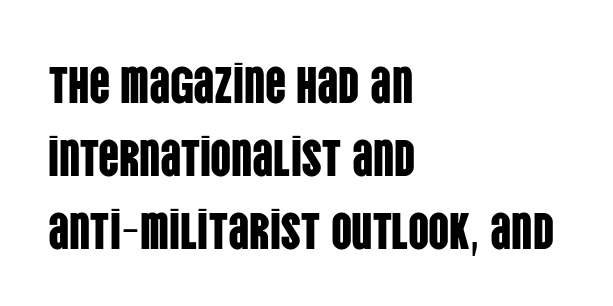
{"serif": "no", "italic": "no", "width": "condensed", "stroke_contrast": "low", "x_height": "large", "monospaced": "no", "underline": "no", "align": "left", "line_spacing": "normal", "line_spacing_ratio": 1.4, "letter_spacing": "normal", "letter_spacing_em": 0.0, "glyph_px": 52}
